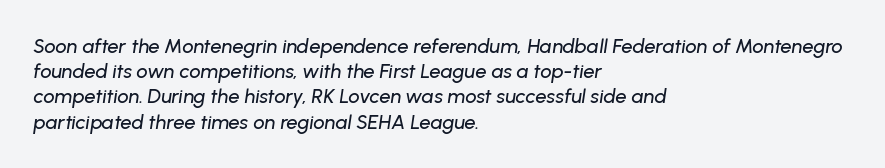
{"italic": "yes", "lean": "right", "slant_degrees": 8, "underline": "no", "align": "left", "line_spacing": "normal", "line_spacing_ratio": 1.26, "letter_spacing": "normal", "letter_spacing_em": 0.0, "glyph_px": 20}
